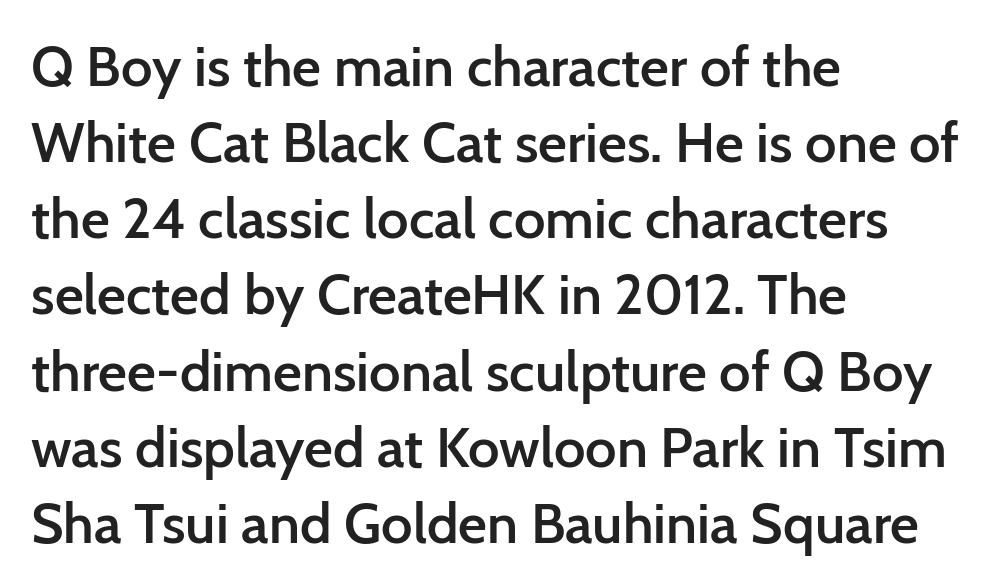
{"serif": "no", "italic": "no", "bold": "semi", "weight": "semibold", "width": "normal", "stroke_contrast": "low", "x_height": "medium", "monospaced": "no", "underline": "no", "align": "left", "line_spacing": "normal", "line_spacing_ratio": 1.36, "letter_spacing": "normal", "letter_spacing_em": 0.0, "glyph_px": 56}
